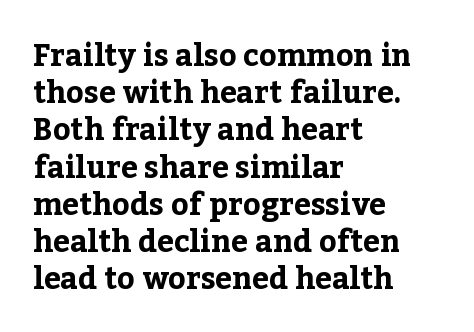
{"serif": "yes", "italic": "no", "bold": "yes", "weight": "bold", "width": "normal", "stroke_contrast": "low", "x_height": "medium", "monospaced": "no", "underline": "no", "align": "left", "line_spacing_ratio": 1.24, "letter_spacing": "normal", "letter_spacing_em": 0.0, "glyph_px": 30}
